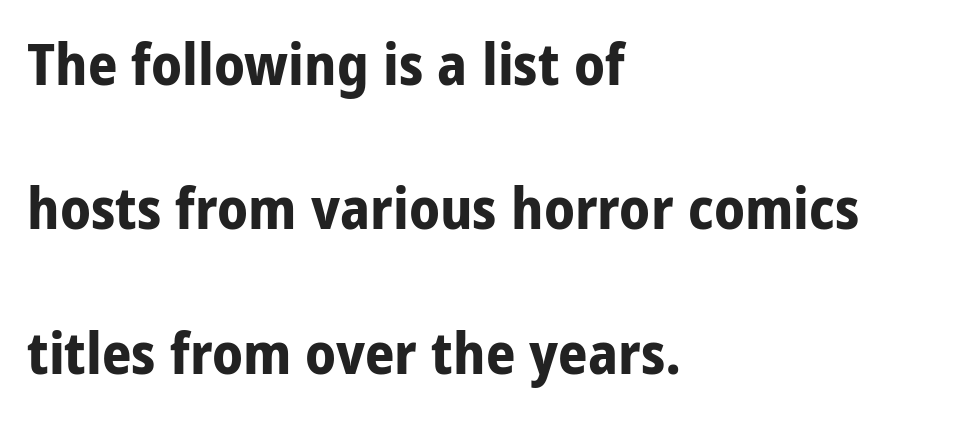
{"serif": "no", "italic": "no", "bold": "yes", "weight": "bold", "width": "condensed", "stroke_contrast": "low", "x_height": "large", "monospaced": "no", "underline": "no", "align": "left", "line_spacing": "loose", "line_spacing_ratio": 2.49, "letter_spacing": "normal", "letter_spacing_em": 0.0, "glyph_px": 58}
